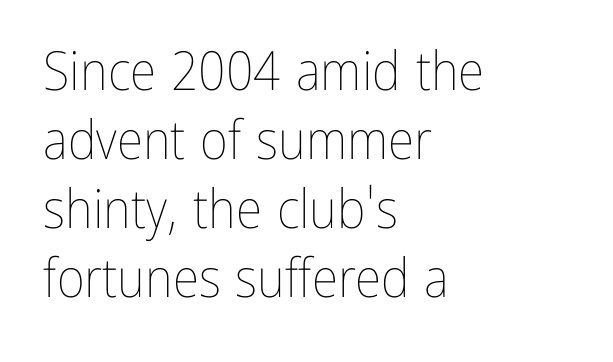
Rendered with straight, roman letterforms. This rendering uses left alignment, leaving the right contour irregular. Here the glyphs are tracked normally, forming tight word shapes. No heavy texture on the line: the type isn't bold.
